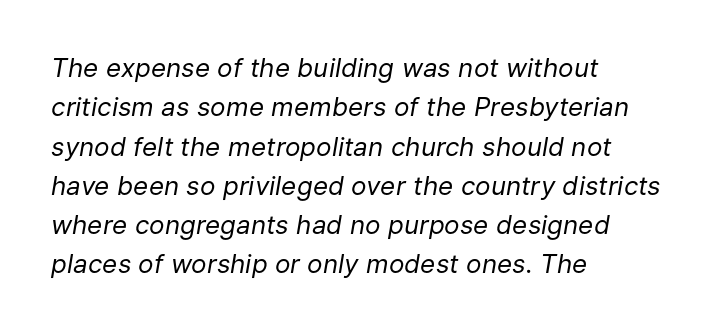
Q: Is the text bold? A: No.
Q: Is the text italic (slanted)? A: Yes, it leans right by about 9 degrees.
Q: Is the text underlined? A: No.
Q: How is the paragraph aligned? A: Left-aligned.
Q: Is the spacing between letters normal or unusually wide? A: Normal.
Q: Is the spacing between lines tight, normal or loose? A: Normal.
